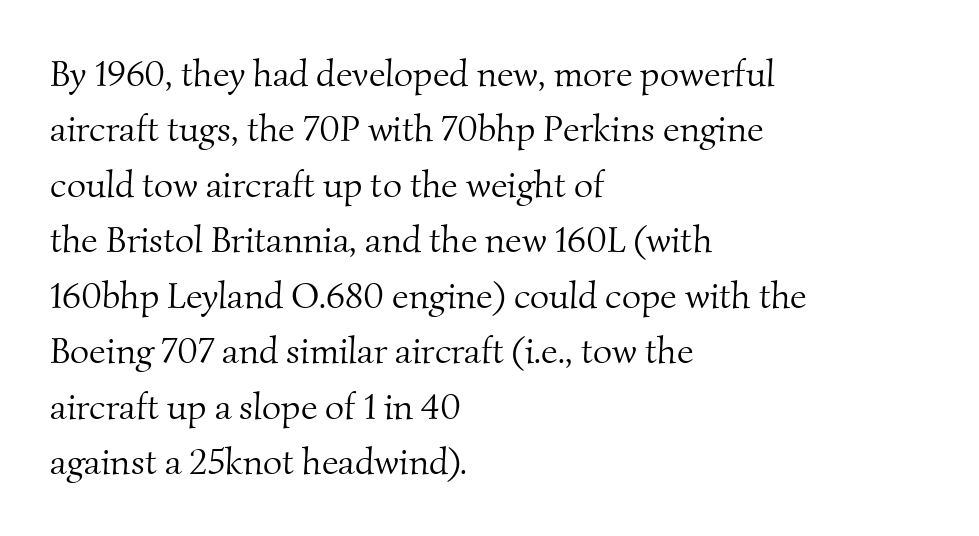
This rendering uses left alignment, leaving the right contour irregular. The letters carry serifs — small finishing strokes at the ends of their stems. The strokes carry an ordinary text weight at most. Check the space under the baseline: it is left empty.
